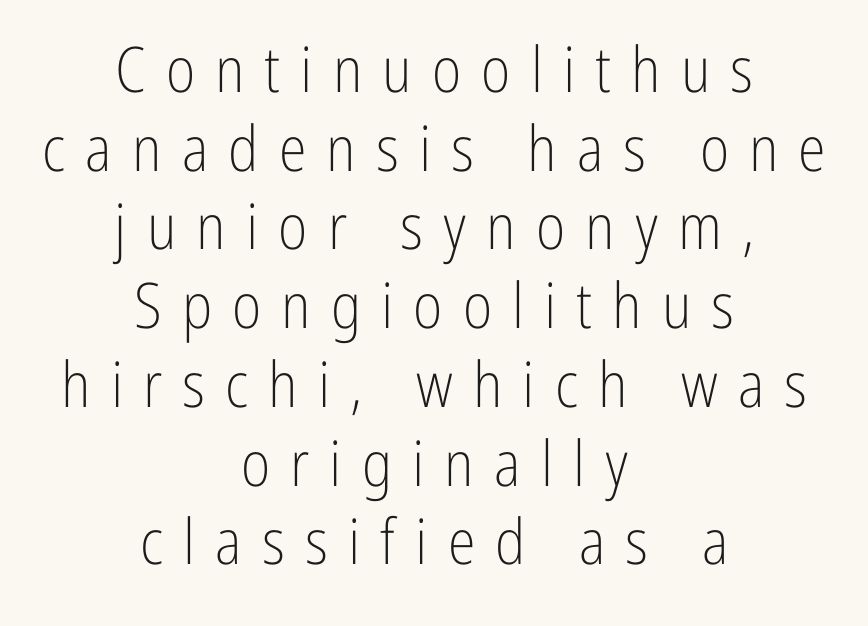
Q: Is the text bold? A: No.
Q: Is the text italic (slanted)? A: No, it is upright.
Q: Is the typeface a serif or a sans-serif typeface? A: Sans-serif.
Q: Is the text underlined? A: No.
Q: How is the paragraph aligned? A: Centered.
Q: Is the spacing between letters normal or unusually wide? A: Unusually wide.
Q: Is the spacing between lines tight, normal or loose? A: Normal.
Q: Width (condensed, normal, or wide)? A: Condensed.
Q: Stroke contrast? A: Low.
Q: x-height? A: Medium.
Q: Monospaced? A: No.
